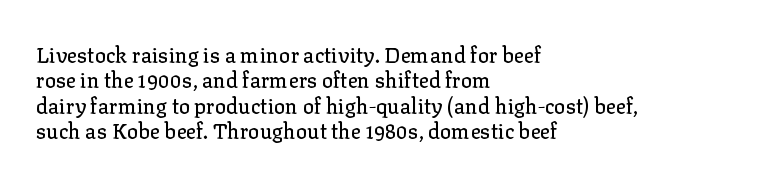
Short and long lines alike share a common starting point at left. Letters rest on an invisible, unmarked baseline. No extra tracking has been applied to these lines. Is there any slant? The stems are plumb.
